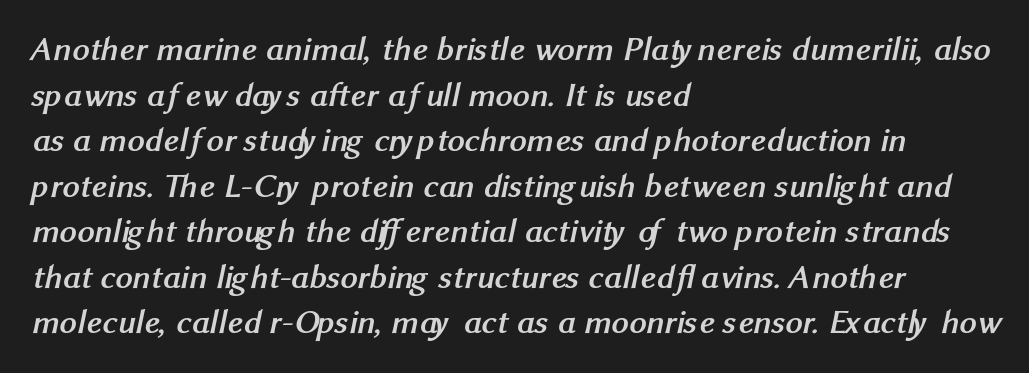
Q: Is the text bold? A: Yes.
Q: Is the typeface a serif or a sans-serif typeface? A: Sans-serif.
Q: Is the text underlined? A: No.
Q: How is the paragraph aligned? A: Left-aligned.
Q: Is the spacing between letters normal or unusually wide? A: Normal.
Q: Is the spacing between lines tight, normal or loose? A: Normal.
Q: Width (condensed, normal, or wide)? A: Normal.
Q: Stroke contrast? A: Medium.
Q: x-height? A: Medium.
Q: Monospaced? A: No.
